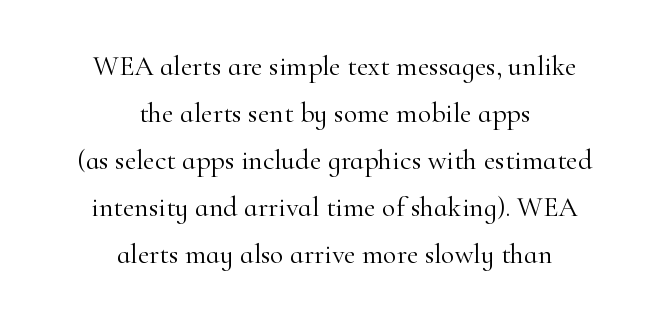
{"serif": "yes", "italic": "no", "bold": "no", "weight": "light", "width": "normal", "stroke_contrast": "high", "x_height": "small", "monospaced": "no", "underline": "no", "align": "center", "line_spacing": "normal", "line_spacing_ratio": 1.68, "letter_spacing": "normal", "letter_spacing_em": 0.0, "glyph_px": 28}
